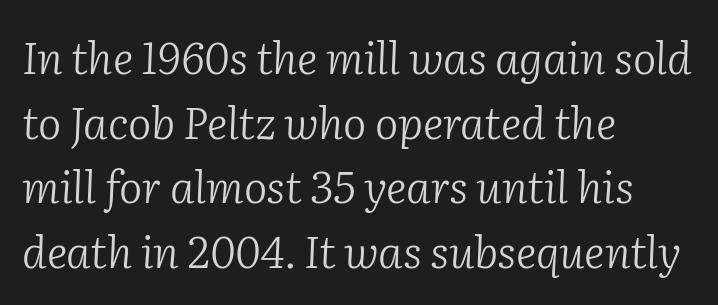
The image shows 44 px light serif type, italic (leaning right); set left-aligned, normal line spacing (1.47x), normal letter spacing, not underlined; low stroke contrast and a medium x-height.
